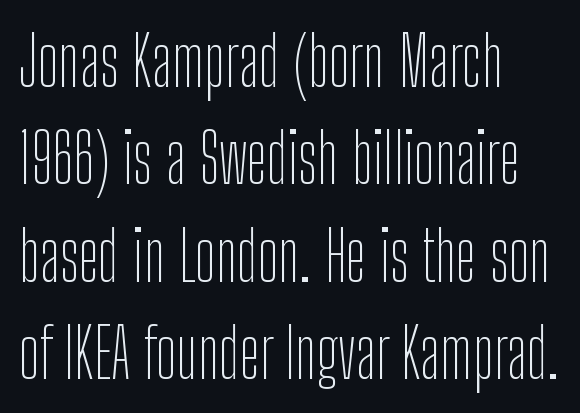
The image shows 69 px thin, condensed sans-serif type, upright; set left-aligned, normal line spacing (1.41x), normal letter spacing, not underlined; low stroke contrast and a medium x-height.
